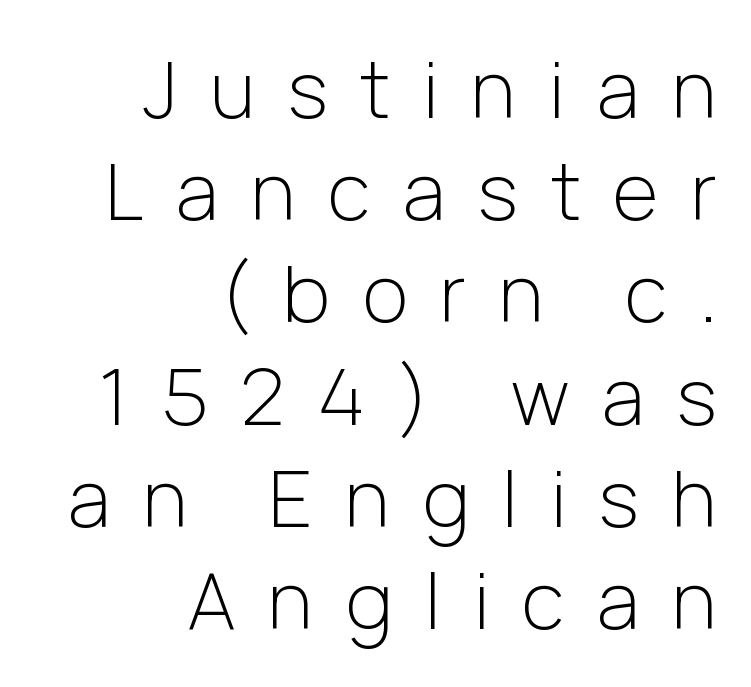
{"serif": "no", "italic": "no", "bold": "no", "weight": "light", "width": "normal", "stroke_contrast": "low", "x_height": "medium", "monospaced": "no", "underline": "no", "align": "right", "line_spacing": "normal", "line_spacing_ratio": 1.31, "letter_spacing": "wide", "letter_spacing_em": 0.42, "glyph_px": 78}
